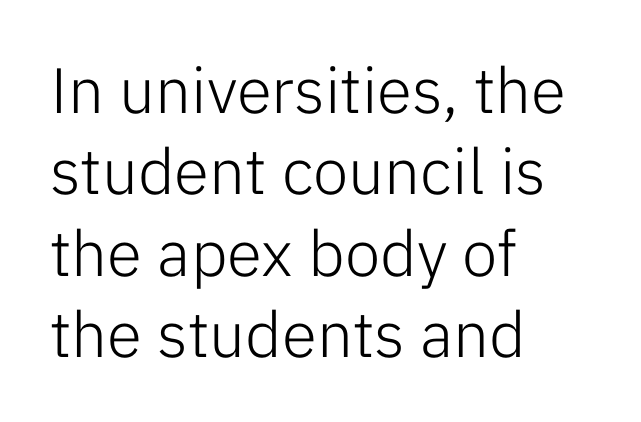
The letters stand upright; this is a roman face. The block of text has a typical density, with ordinary space between rows. Bold? No — there's no thickening of the strokes. Observe the absence of serifs on each vertical stroke in this sample. Clear beneath every line of the passage. The letterforms sit shoulder to shoulder at normal distance.
